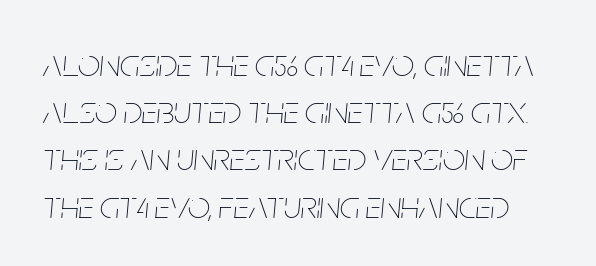
There is no visible air inserted between adjacent glyphs. The passage shown is typed in a proportional face where columns would drift. These glyphs show unthickened strokes, regular width or finer. Check under the words: just untouched page. The rendering applies a slant to the glyphs.
